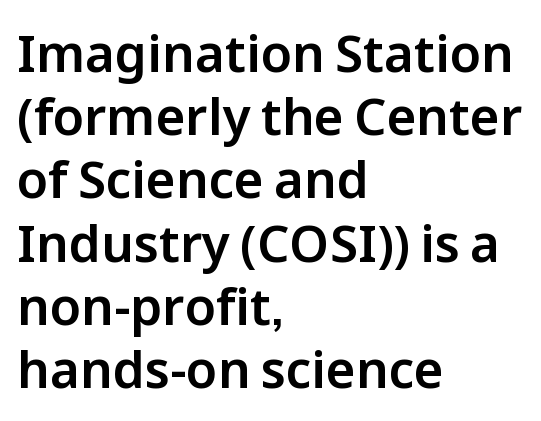
Q: Is the text italic (slanted)? A: No, it is upright.
Q: Is the typeface a serif or a sans-serif typeface? A: Sans-serif.
Q: Is the text underlined? A: No.
Q: How is the paragraph aligned? A: Left-aligned.
Q: Is the spacing between letters normal or unusually wide? A: Normal.
Q: Width (condensed, normal, or wide)? A: Normal.
Q: Stroke contrast? A: Low.
Q: x-height? A: Medium.
Q: Monospaced? A: No.
